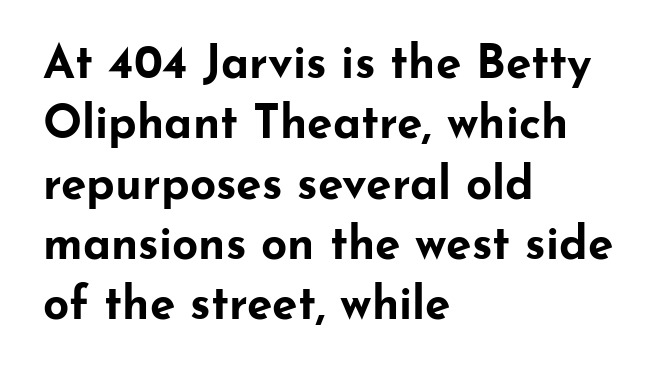
{"serif": "no", "italic": "no", "bold": "yes", "weight": "bold", "width": "wide", "stroke_contrast": "low", "x_height": "small", "monospaced": "no", "underline": "no", "align": "left", "line_spacing": "normal", "line_spacing_ratio": 1.31, "letter_spacing": "normal", "letter_spacing_em": 0.0, "glyph_px": 46}
